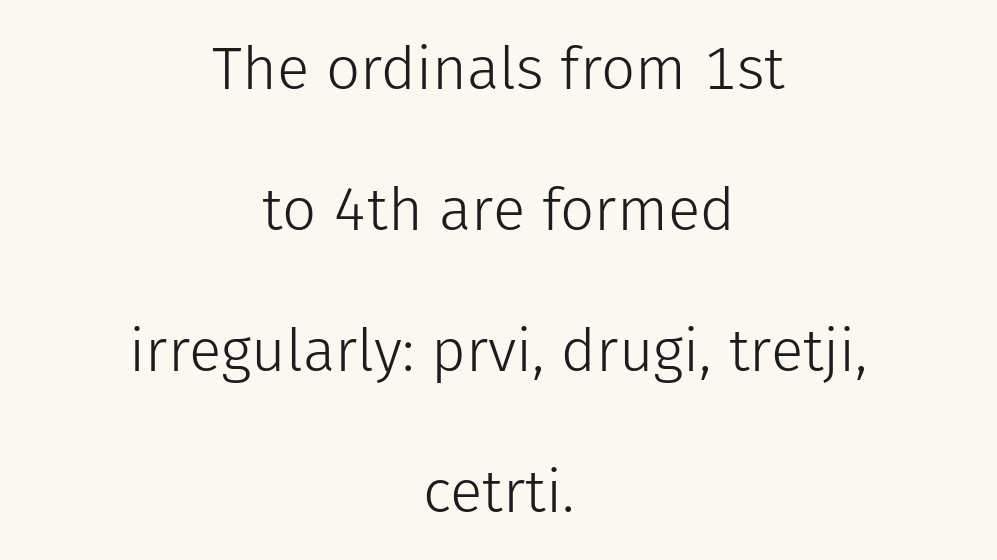
The glyphs in this specimen are sans serif. The horizontal fit of the characters is conventional and even. Tall strokes in this sample are plumb rather than angled. A light-to-regular cut is what we see here. This sample has the flowing, uneven cadence of proportional lettering.
